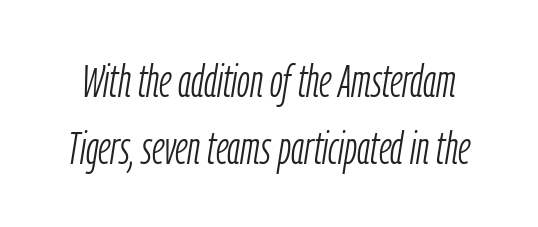
{"italic": "yes", "lean": "right", "slant_degrees": 9, "bold": "no", "weight": "light", "width": "condensed", "stroke_contrast": "low", "x_height": "medium", "monospaced": "no", "underline": "no", "line_spacing": "normal", "line_spacing_ratio": 1.45, "letter_spacing": "normal", "letter_spacing_em": 0.0, "glyph_px": 46}
